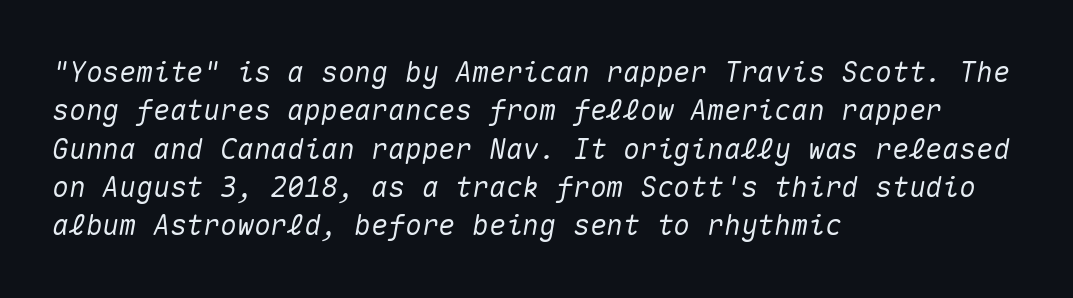
Short note: letters normally spaced. Note the uniform advance width — an 'i' takes as much space as an 'm'. The paragraph has a hard left edge and a soft right edge. The space beneath each line is pristine and unruled. Every character sits at an angle, as italics do.
